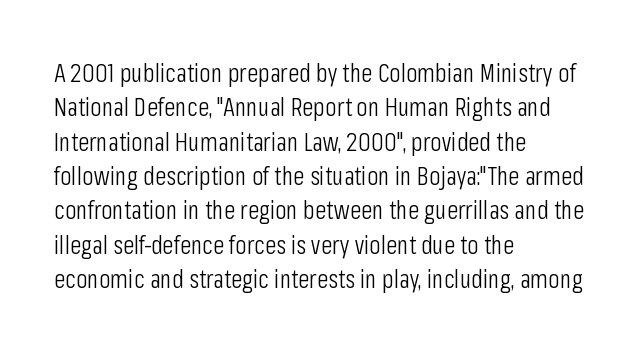
{"italic": "no", "bold": "no", "underline": "no", "align": "left", "line_spacing": "normal", "line_spacing_ratio": 1.32, "letter_spacing": "normal", "letter_spacing_em": 0.0, "glyph_px": 26}
